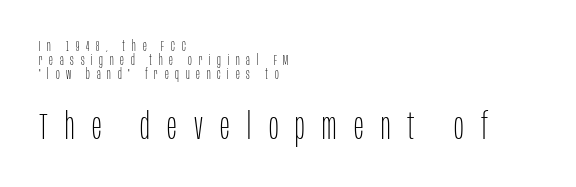
{"serif": "no", "italic": "no", "bold": "no", "weight": "thin", "width": "condensed", "stroke_contrast": "low", "x_height": "large", "monospaced": "no", "underline": "no", "align": "left", "line_spacing": "tight", "line_spacing_ratio": 1.0, "letter_spacing": "wide", "letter_spacing_em": 0.48, "larger_block": "second", "size_ratio": 2.57, "glyph_px": 36}
